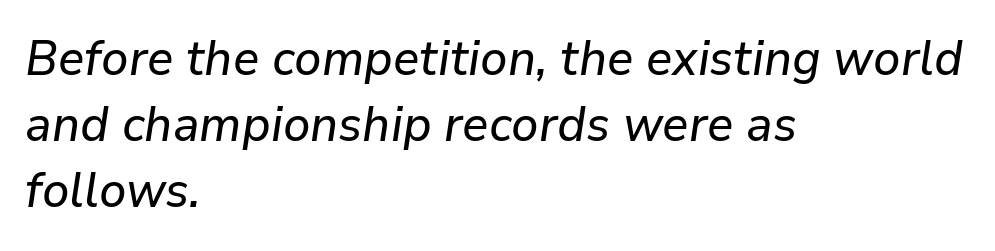
{"italic": "yes", "lean": "right", "slant_degrees": 9, "width": "normal", "stroke_contrast": "low", "x_height": "medium", "monospaced": "no", "underline": "no", "align": "left", "line_spacing": "normal", "line_spacing_ratio": 1.35, "letter_spacing": "normal", "letter_spacing_em": 0.0, "glyph_px": 49}
